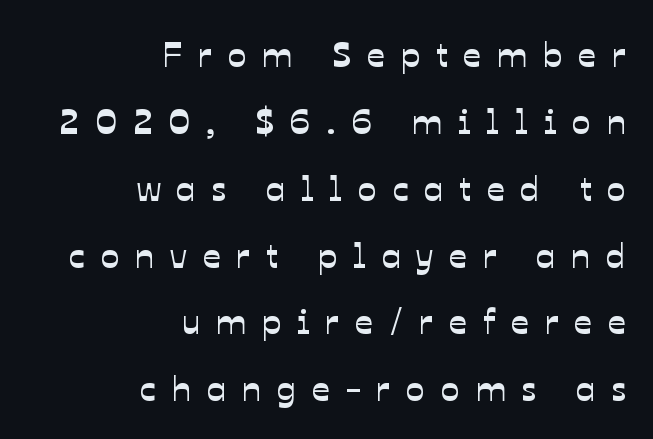
The image shows 35 px sans-serif type; set right-aligned, loose line spacing (1.91x), unusually wide letter spacing (+0.45 em), not underlined; low stroke contrast and a medium x-height.
